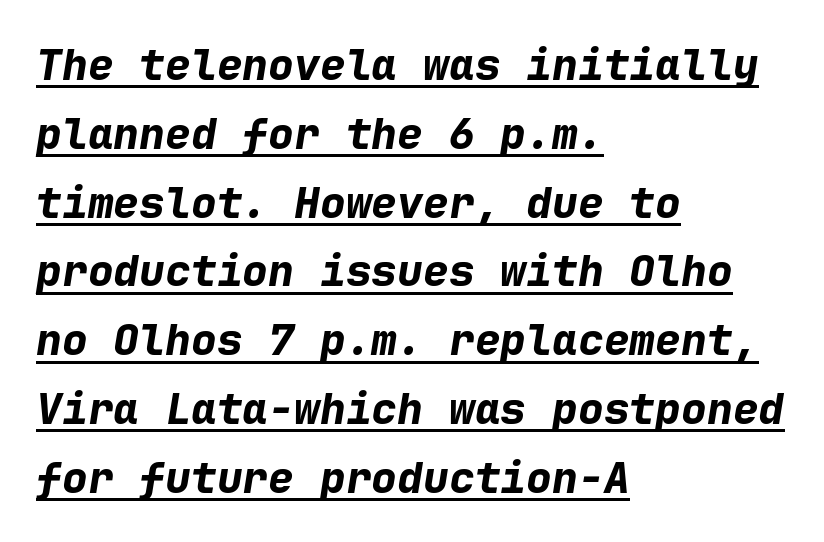
{"italic": "yes", "lean": "right", "slant_degrees": 9, "bold": "yes", "weight": "bold", "width": "normal", "stroke_contrast": "low", "x_height": "medium", "monospaced": "yes", "underline": "yes", "align": "left", "line_spacing": "normal", "line_spacing_ratio": 1.6, "letter_spacing": "normal", "letter_spacing_em": 0.0, "glyph_px": 43}
